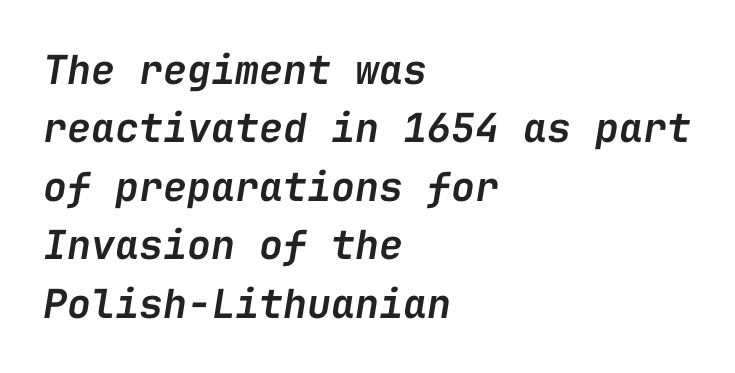
The image shows 40 px semibold type, italic (leaning right), monospaced; set left-aligned, normal line spacing (1.46x), normal letter spacing, not underlined; low stroke contrast and a medium x-height.
